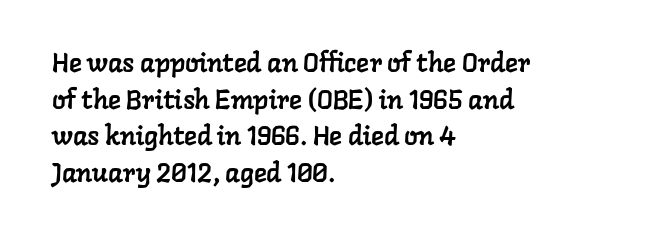
Q: Is the text underlined? A: No.
Q: How is the paragraph aligned? A: Left-aligned.
Q: Is the spacing between letters normal or unusually wide? A: Normal.
Q: Is the spacing between lines tight, normal or loose? A: Normal.
